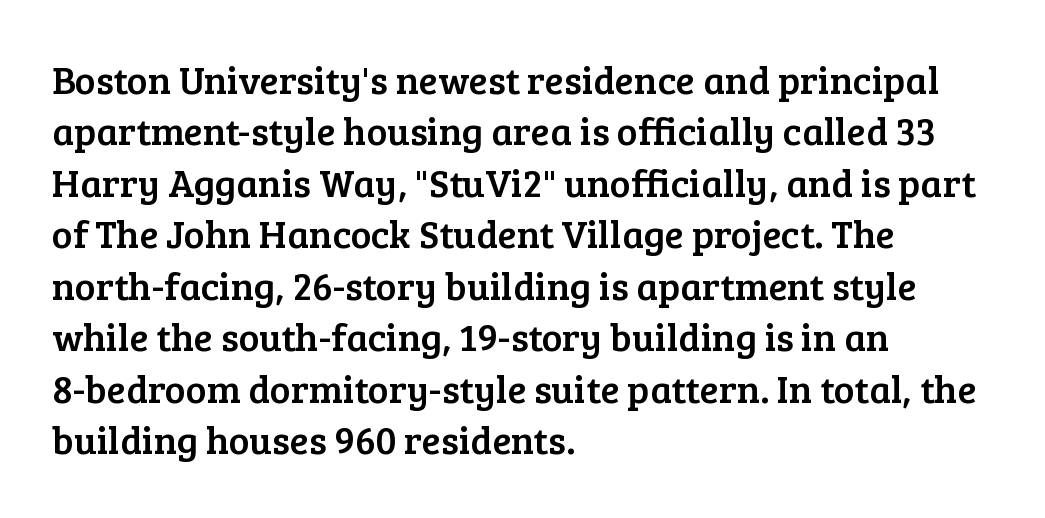
{"serif": "yes", "italic": "no", "width": "normal", "stroke_contrast": "low", "x_height": "medium", "monospaced": "no", "underline": "no", "align": "left", "line_spacing": "normal", "line_spacing_ratio": 1.32, "letter_spacing": "normal", "letter_spacing_em": 0.0, "glyph_px": 39}
